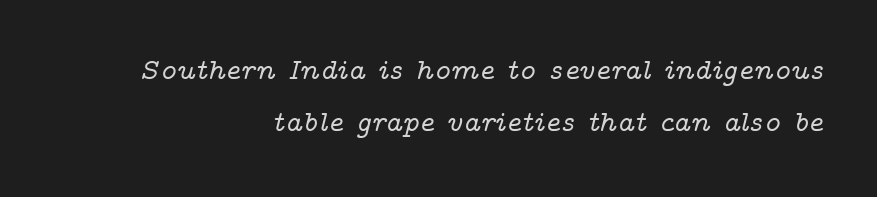
Q: Is the text italic (slanted)? A: Yes, it leans right by about 14 degrees.
Q: Is the typeface a serif or a sans-serif typeface? A: Serif.
Q: Is the text underlined? A: No.
Q: How is the paragraph aligned? A: Right-aligned.
Q: Is the spacing between letters normal or unusually wide? A: Normal.
Q: Width (condensed, normal, or wide)? A: Wide.
Q: Stroke contrast? A: Low.
Q: x-height? A: Medium.
Q: Monospaced? A: No.
